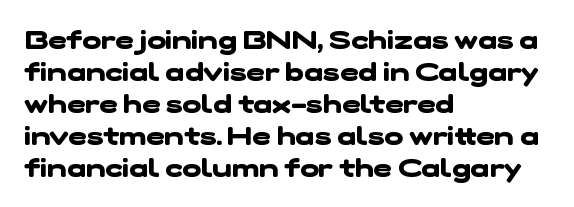
How are the letters spaced? Ordinarily, with no added tracking. Just letters on the line, the space beneath them empty. Compared with an ordinary text face, these strokes are far heavier — a full bold. All the whitespace from short lines collects on the right.
